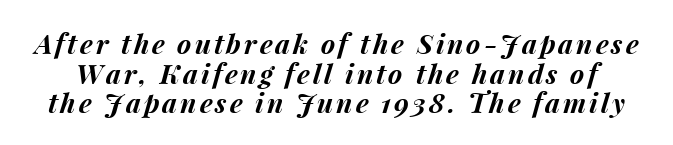
The image shows 27 px bold type, italic (leaning right); set tight line spacing (1.1x), not underlined.
